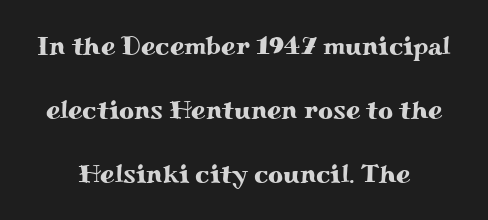
Q: Is the text italic (slanted)? A: No, it is upright.
Q: Is the text underlined? A: No.
Q: How is the paragraph aligned? A: Centered.
Q: Is the spacing between letters normal or unusually wide? A: Normal.
Q: Is the spacing between lines tight, normal or loose? A: Loose.
